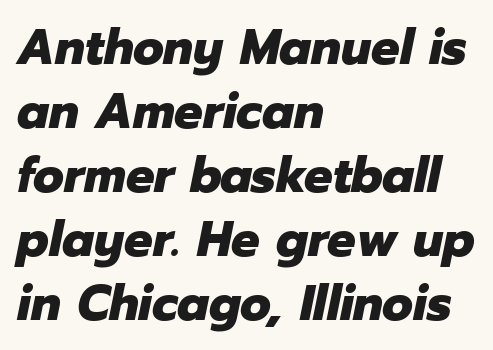
Notice how thick the strokes are: this is what a full bold looks like. The horizontal fit of the characters is conventional and even. If you drew a ruler down the left edge, every line would touch it. Beneath every word, the page is bare. The line-height multiplier appears to be the usual default.
